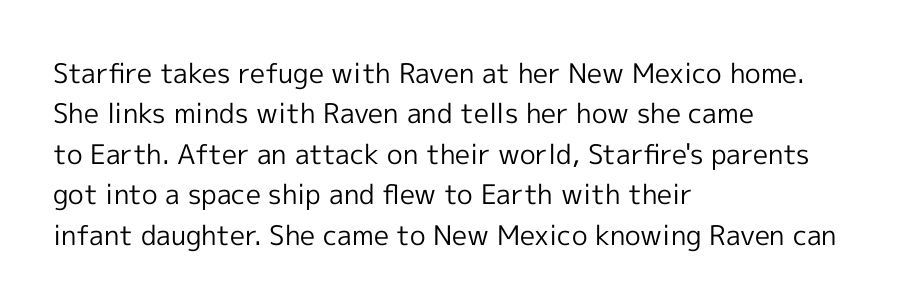
The passage shown stacks its lines at a standard gap. Students, note that the glyphs here touch the page at normal intervals. This reads as an unemphasized weight, regular at the heaviest. Typeset ragged right — the left edge is the straight one. No italicization has been applied; the sample stays upright.
